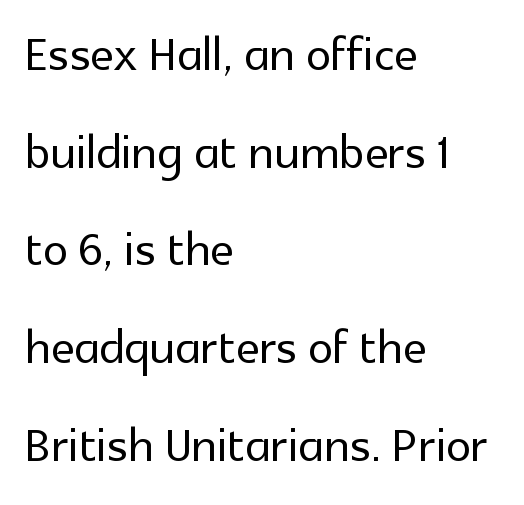
Q: Is the text italic (slanted)? A: No, it is upright.
Q: Is the typeface a serif or a sans-serif typeface? A: Sans-serif.
Q: Is the text underlined? A: No.
Q: How is the paragraph aligned? A: Left-aligned.
Q: Is the spacing between letters normal or unusually wide? A: Normal.
Q: Is the spacing between lines tight, normal or loose? A: Normal.
Q: Width (condensed, normal, or wide)? A: Normal.
Q: x-height? A: Medium.
Q: Monospaced? A: No.
